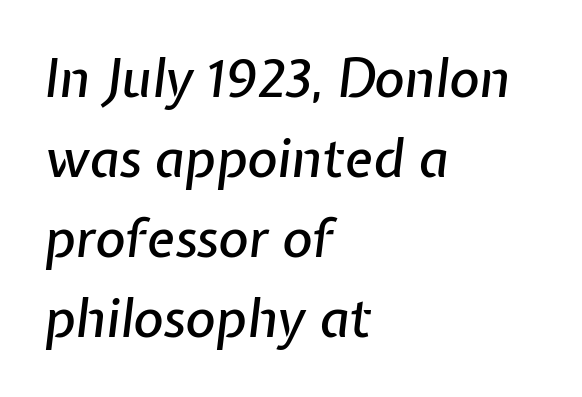
The image shows 52 px text type, italic (leaning right); set left-aligned, normal line spacing (1.54x), normal letter spacing, not underlined; low stroke contrast and a medium x-height.
